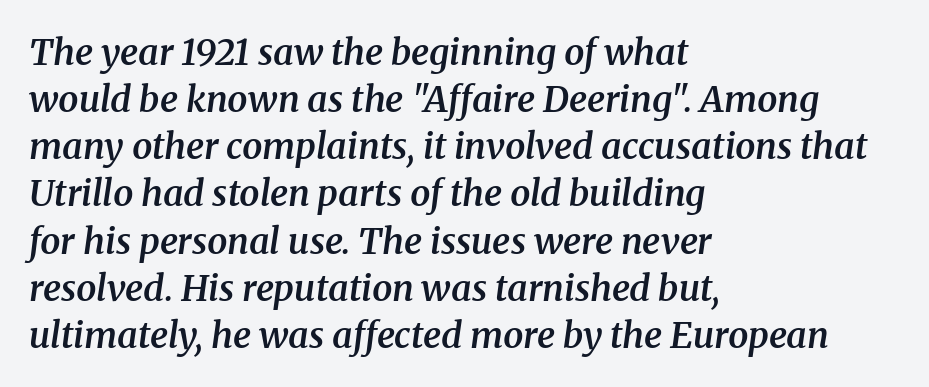
Q: Is the text bold? A: Semi-bold.
Q: Is the text italic (slanted)? A: Yes, it leans right by about 8 degrees.
Q: Is the typeface a serif or a sans-serif typeface? A: Serif.
Q: Is the text underlined? A: No.
Q: How is the paragraph aligned? A: Left-aligned.
Q: Is the spacing between letters normal or unusually wide? A: Normal.
Q: Is the spacing between lines tight, normal or loose? A: Normal.
Q: Width (condensed, normal, or wide)? A: Normal.
Q: Stroke contrast? A: Medium.
Q: x-height? A: Medium.
Q: Monospaced? A: No.
